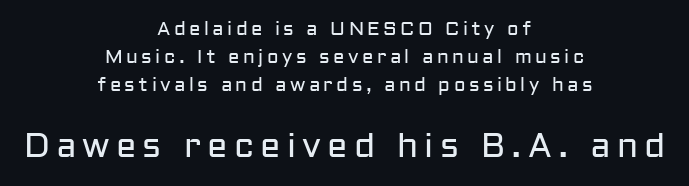
{"serif": "no", "italic": "no", "bold": "no", "weight": "regular", "width": "normal", "stroke_contrast": "low", "x_height": "medium", "monospaced": "no", "underline": "no", "align": "center", "line_spacing": "normal", "line_spacing_ratio": 1.47, "larger_block": "second", "size_ratio": 1.79, "glyph_px": 34}
